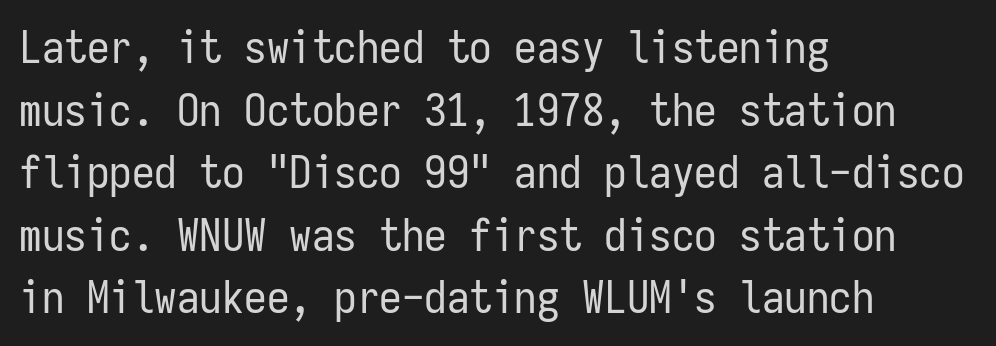
The image shows 45 px regular-weight, condensed sans-serif type, upright, monospaced; set left-aligned, normal line spacing (1.39x), normal letter spacing, not underlined; low stroke contrast and a medium x-height.
